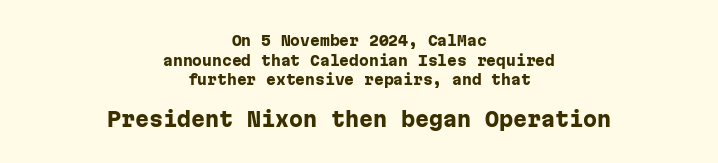
The image shows 20 px bold type, upright; set centered, normal line spacing (1.4x), normal letter spacing, not underlined; the second (bottom) block is 1.43x larger.
